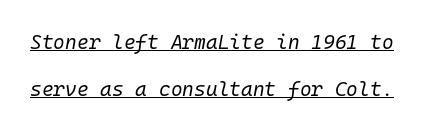
Q: Is the text bold? A: No.
Q: Is the text italic (slanted)? A: Yes, it leans right by about 10 degrees.
Q: Is the text underlined? A: Yes.
Q: Is the spacing between letters normal or unusually wide? A: Normal.
Q: Is the spacing between lines tight, normal or loose? A: Loose.
